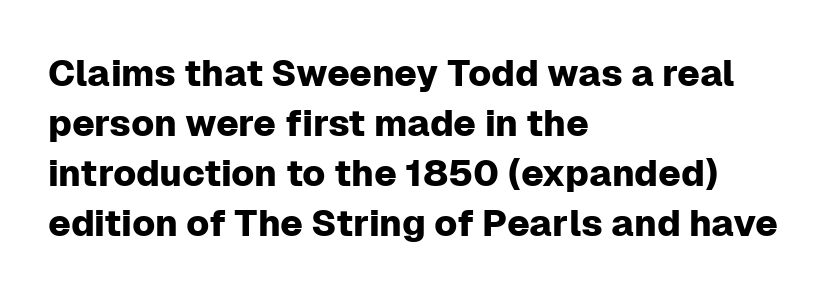
{"serif": "no", "italic": "no", "width": "normal", "stroke_contrast": "low", "x_height": "medium", "monospaced": "no", "underline": "no", "align": "left", "line_spacing": "normal", "line_spacing_ratio": 1.35, "letter_spacing": "normal", "letter_spacing_em": 0.0, "glyph_px": 37}
